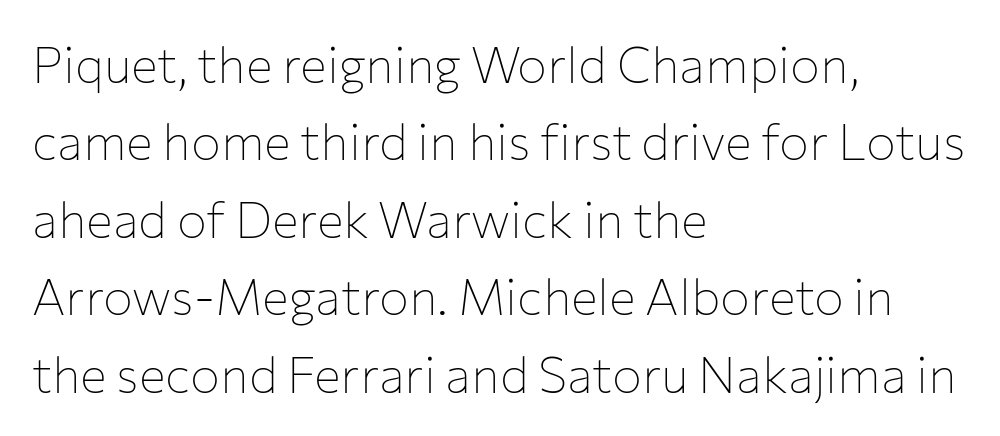
Q: Is the text bold? A: No.
Q: Is the text italic (slanted)? A: No, it is upright.
Q: Is the typeface a serif or a sans-serif typeface? A: Sans-serif.
Q: Is the text underlined? A: No.
Q: How is the paragraph aligned? A: Left-aligned.
Q: Is the spacing between letters normal or unusually wide? A: Normal.
Q: Is the spacing between lines tight, normal or loose? A: Normal.
Q: Width (condensed, normal, or wide)? A: Normal.
Q: Stroke contrast? A: Low.
Q: x-height? A: Medium.
Q: Monospaced? A: No.
